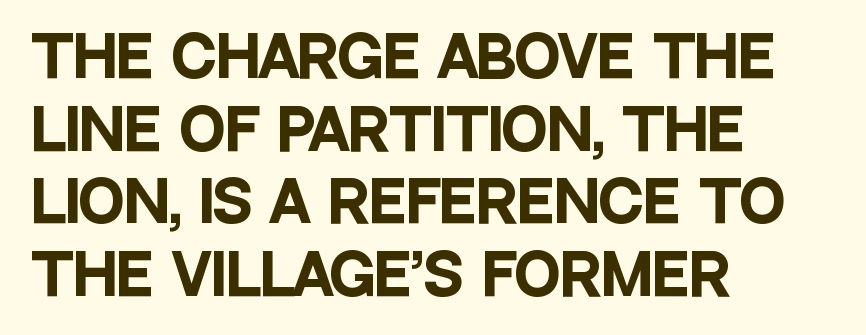
The image shows 55 px heavy, condensed sans-serif type, upright; set left-aligned, normal line spacing (1.32x), normal letter spacing, not underlined; low stroke contrast and a large x-height.
